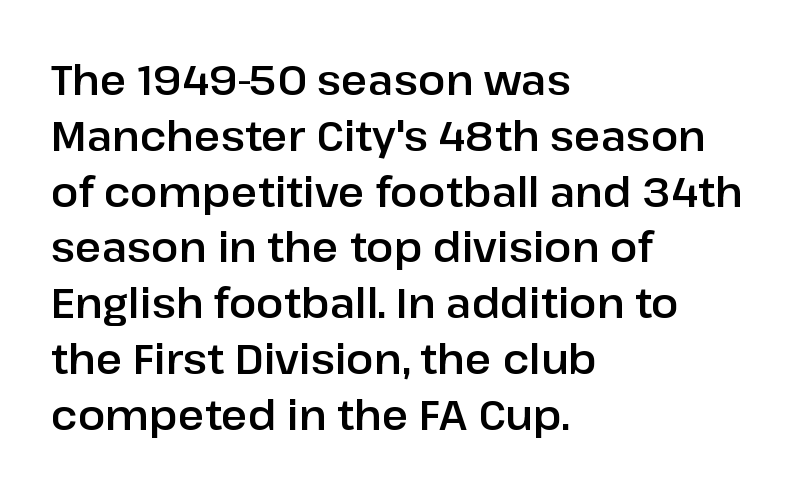
{"serif": "no", "italic": "no", "width": "normal", "stroke_contrast": "low", "x_height": "medium", "monospaced": "no", "underline": "no", "align": "left", "line_spacing": "normal", "line_spacing_ratio": 1.36, "letter_spacing": "normal", "letter_spacing_em": 0.0, "glyph_px": 41}
